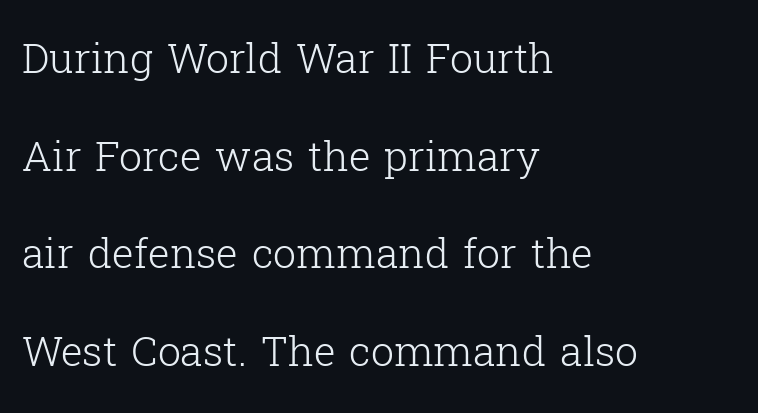
{"serif": "yes", "italic": "no", "bold": "no", "weight": "light", "width": "normal", "stroke_contrast": "low", "x_height": "medium", "monospaced": "no", "underline": "no", "align": "left", "line_spacing": "loose", "line_spacing_ratio": 2.38, "letter_spacing": "normal", "letter_spacing_em": 0.0, "glyph_px": 41}
